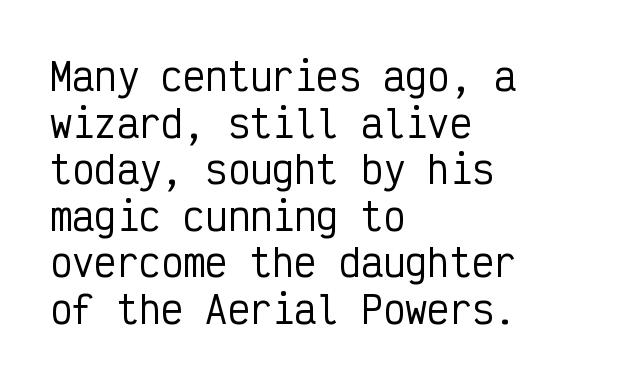
Q: Is the text italic (slanted)? A: No, it is upright.
Q: Is the typeface a serif or a sans-serif typeface? A: Sans-serif.
Q: Is the text underlined? A: No.
Q: How is the paragraph aligned? A: Left-aligned.
Q: Is the spacing between letters normal or unusually wide? A: Normal.
Q: Is the spacing between lines tight, normal or loose? A: Normal.
Q: Width (condensed, normal, or wide)? A: Condensed.
Q: Stroke contrast? A: Low.
Q: x-height? A: Medium.
Q: Monospaced? A: Yes.
